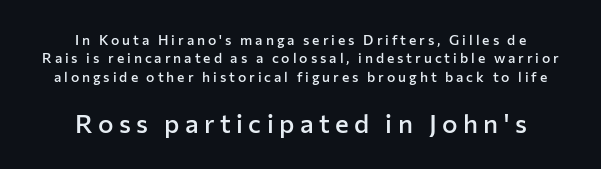
Q: Is the text bold? A: Semi-bold.
Q: Is the text italic (slanted)? A: No, it is upright.
Q: Is the text underlined? A: No.
Q: How is the paragraph aligned? A: Centered.
Q: Is the spacing between letters normal or unusually wide? A: Unusually wide.
Q: Is the spacing between lines tight, normal or loose? A: Normal.
Q: Which block of text is set in a larger size, the first (top) or the second (bottom)? A: The second (bottom) one.
